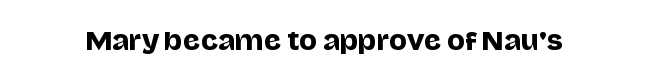
Observe the ordinary spacing: letters are neighbours, not strangers. Underline: absent. Rendered with straight, roman letterforms.
